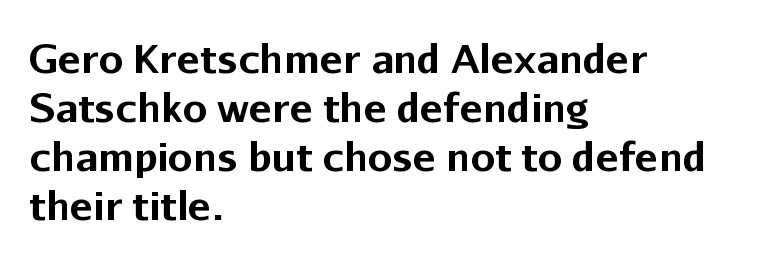
{"serif": "no", "italic": "no", "bold": "yes", "weight": "bold", "width": "normal", "stroke_contrast": "low", "x_height": "medium", "monospaced": "no", "underline": "no", "align": "left", "line_spacing": "normal", "line_spacing_ratio": 1.26, "letter_spacing": "normal", "letter_spacing_em": 0.0, "glyph_px": 39}
